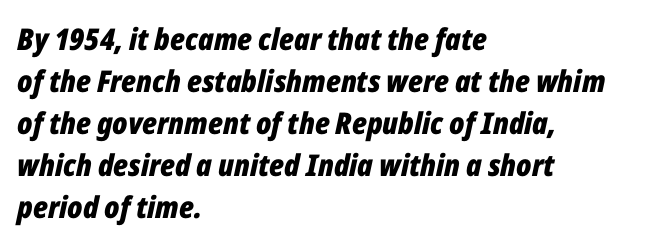
Q: Is the text bold? A: Yes.
Q: Is the text italic (slanted)? A: Yes, it leans right by about 12 degrees.
Q: Is the text underlined? A: No.
Q: How is the paragraph aligned? A: Left-aligned.
Q: Is the spacing between letters normal or unusually wide? A: Normal.
Q: Is the spacing between lines tight, normal or loose? A: Normal.
Q: Width (condensed, normal, or wide)? A: Condensed.
Q: Stroke contrast? A: Low.
Q: x-height? A: Medium.
Q: Monospaced? A: No.
